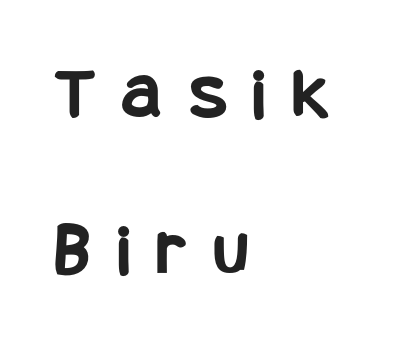
The lines in this sample share a left origin and differ only in where they stop. Italic: no, the glyphs are upright roman. The space beneath each line is pristine and unruled. Words appear elongated and porous because spacing is wide. I'd describe the lettering as bold — thick and assertive. Honestly, the rows look like they've been pulled way apart.
